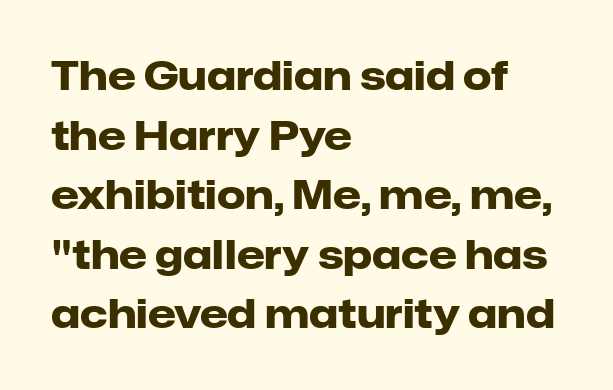
Q: Is the text bold? A: Yes.
Q: Is the text italic (slanted)? A: No, it is upright.
Q: Is the typeface a serif or a sans-serif typeface? A: Sans-serif.
Q: Is the text underlined? A: No.
Q: How is the paragraph aligned? A: Left-aligned.
Q: Is the spacing between letters normal or unusually wide? A: Normal.
Q: Is the spacing between lines tight, normal or loose? A: Normal.
Q: Width (condensed, normal, or wide)? A: Normal.
Q: Stroke contrast? A: Low.
Q: x-height? A: Medium.
Q: Monospaced? A: No.
